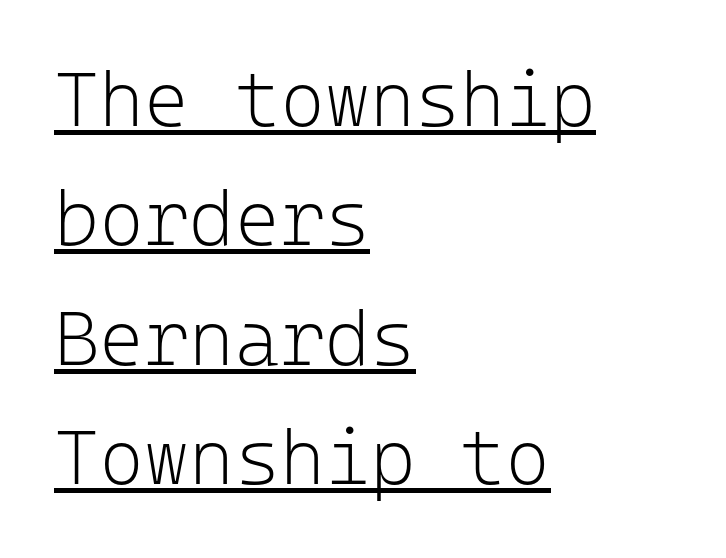
{"serif": "no", "italic": "no", "bold": "no", "weight": "light", "width": "normal", "stroke_contrast": "low", "x_height": "medium", "monospaced": "yes", "underline": "yes", "align": "left", "line_spacing": "normal", "line_spacing_ratio": 1.55, "letter_spacing": "normal", "letter_spacing_em": 0.0, "glyph_px": 77}
